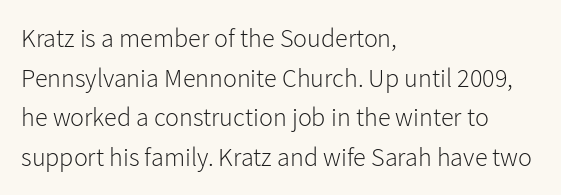
Q: Is the text bold? A: No.
Q: Is the text italic (slanted)? A: No, it is upright.
Q: Is the text underlined? A: No.
Q: How is the paragraph aligned? A: Left-aligned.
Q: Is the spacing between letters normal or unusually wide? A: Normal.
Q: Is the spacing between lines tight, normal or loose? A: Normal.
